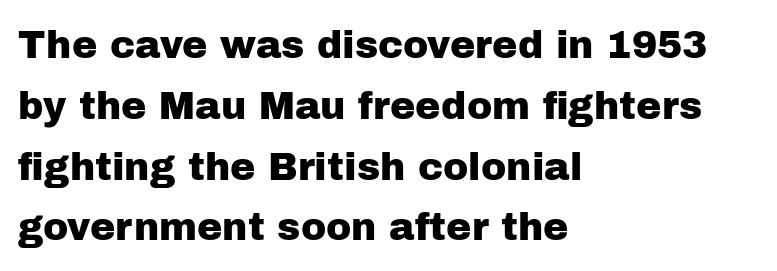
{"serif": "no", "italic": "no", "width": "normal", "stroke_contrast": "low", "x_height": "medium", "monospaced": "no", "underline": "no", "align": "left", "line_spacing": "normal", "line_spacing_ratio": 1.6, "letter_spacing": "normal", "letter_spacing_em": 0.0, "glyph_px": 38}
